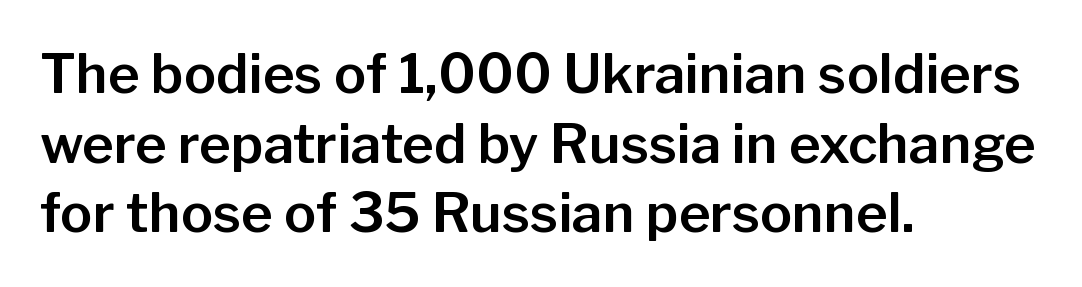
The image shows 54 px sans-serif type, upright; set left-aligned, normal line spacing (1.29x), normal letter spacing, not underlined; low stroke contrast and a medium x-height.
